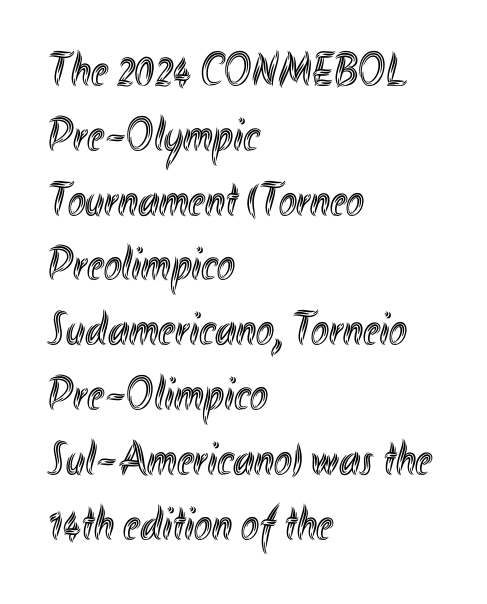
The image shows 48 px condensed type; set left-aligned, normal line spacing (1.35x), normal letter spacing, not underlined; a small x-height.
